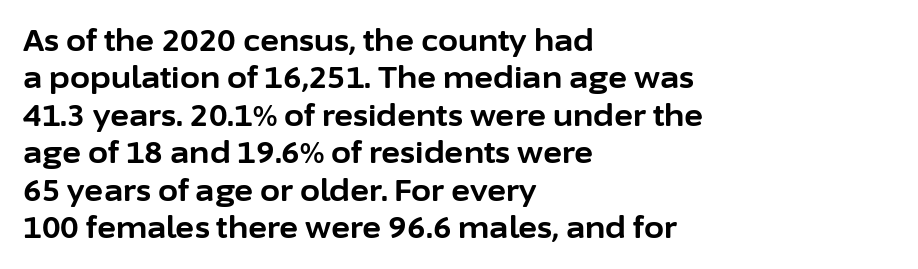
{"serif": "no", "italic": "no", "bold": "yes", "weight": "bold", "width": "normal", "stroke_contrast": "low", "x_height": "medium", "monospaced": "no", "underline": "no", "align": "left", "line_spacing": "normal", "line_spacing_ratio": 1.29, "letter_spacing": "normal", "letter_spacing_em": 0.0, "glyph_px": 29}
